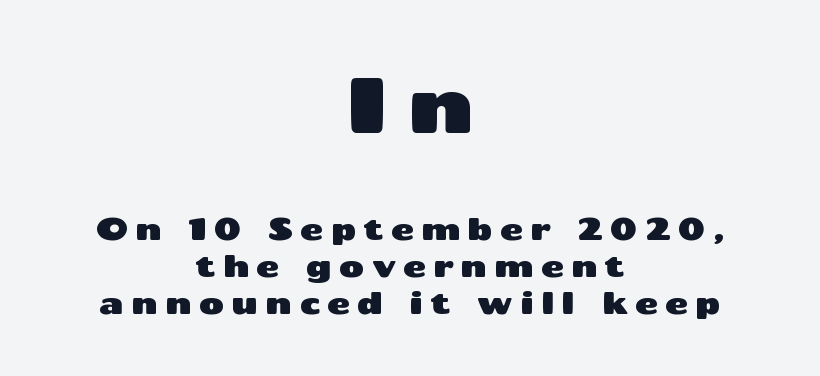
Ascenders rise straight up at ninety degrees. Bare-footed words on every line. The text was rendered using a sans face with plain stroke endings. The lines are quadded center. Large over small — that's the arrangement of the two blocks here.
